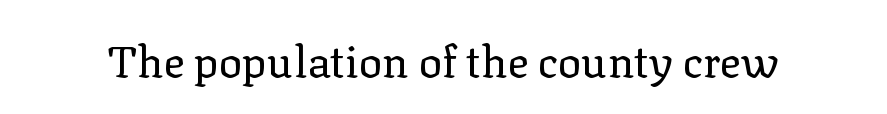
{"serif": "yes", "italic": "no", "bold": "no", "weight": "regular", "width": "normal", "stroke_contrast": "low", "x_height": "medium", "monospaced": "no", "underline": "no", "letter_spacing": "normal", "letter_spacing_em": 0.0, "glyph_px": 44}
